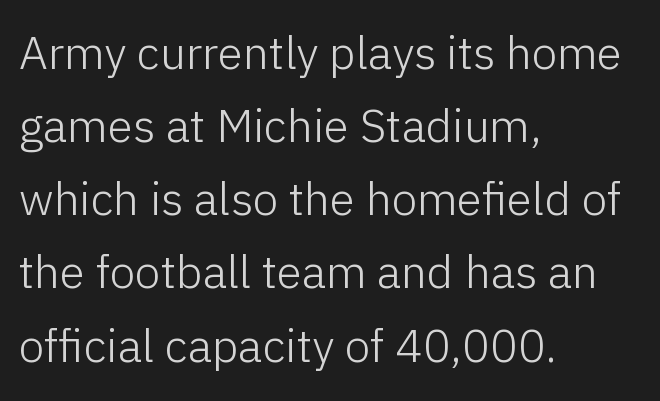
The face used here is proportionally spaced, like ordinary book or web type. Here the glyphs are tracked normally, forming tight word shapes. Interline gaps are of average width in this sample. In terms of posture, this sample is upright.
